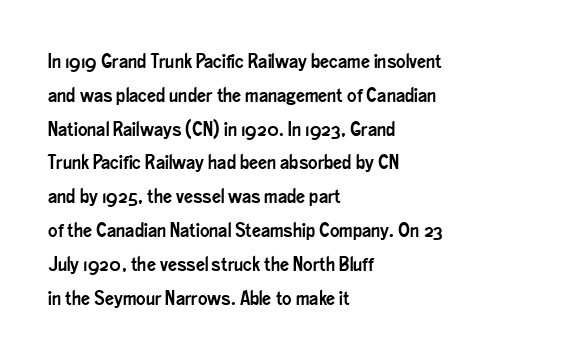
Q: Is the text italic (slanted)? A: No, it is upright.
Q: Is the text underlined? A: No.
Q: How is the paragraph aligned? A: Left-aligned.
Q: Is the spacing between letters normal or unusually wide? A: Normal.
Q: Is the spacing between lines tight, normal or loose? A: Normal.
